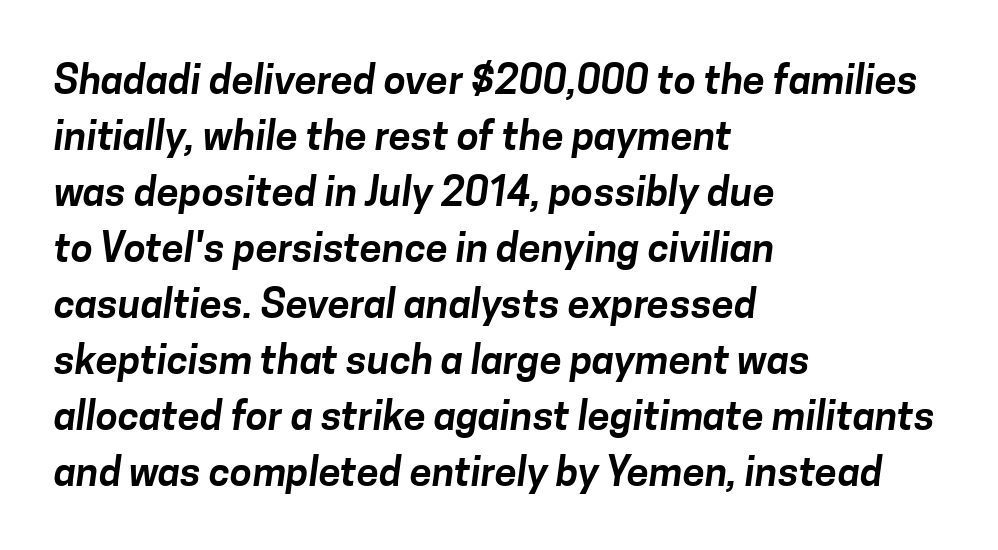
This sample uses plain, unmodified letter spacing. Vertical spacing — default. Alignment: flush left. Descenders hang freely into open space.
